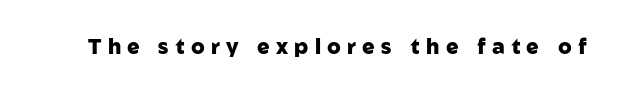
Q: Is the text bold? A: Yes.
Q: Is the text italic (slanted)? A: No, it is upright.
Q: Is the text underlined? A: No.
Q: Is the spacing between letters normal or unusually wide? A: Unusually wide.
